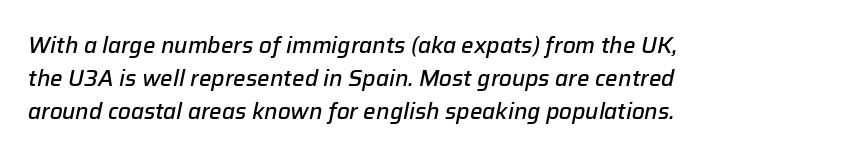
{"italic": "yes", "lean": "right", "slant_degrees": 12, "bold": "semi", "underline": "no", "align": "left", "line_spacing": "normal", "line_spacing_ratio": 1.49, "letter_spacing": "normal", "letter_spacing_em": 0.0, "glyph_px": 22}
